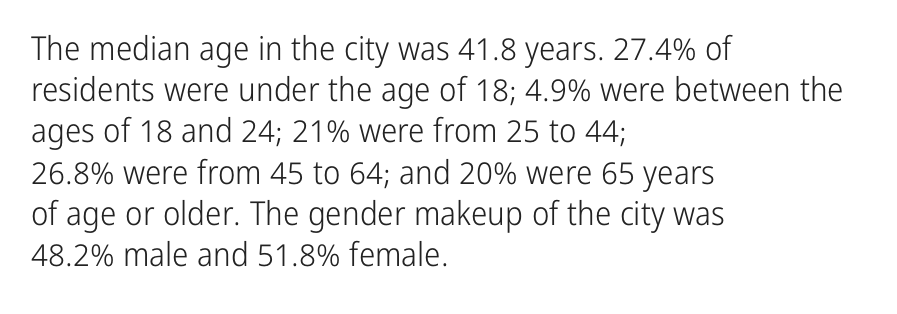
Q: Is the text bold? A: No.
Q: Is the text italic (slanted)? A: No, it is upright.
Q: Is the typeface a serif or a sans-serif typeface? A: Sans-serif.
Q: Is the text underlined? A: No.
Q: How is the paragraph aligned? A: Left-aligned.
Q: Is the spacing between letters normal or unusually wide? A: Normal.
Q: Is the spacing between lines tight, normal or loose? A: Normal.
Q: Width (condensed, normal, or wide)? A: Condensed.
Q: Stroke contrast? A: Low.
Q: x-height? A: Medium.
Q: Monospaced? A: No.
